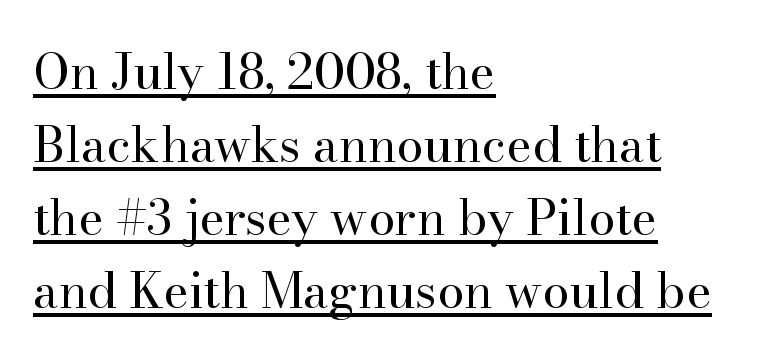
{"serif": "yes", "italic": "no", "bold": "no", "weight": "regular", "width": "normal", "stroke_contrast": "high", "x_height": "small", "monospaced": "no", "underline": "yes", "align": "left", "line_spacing": "normal", "line_spacing_ratio": 1.49, "letter_spacing": "normal", "letter_spacing_em": 0.0, "glyph_px": 49}
